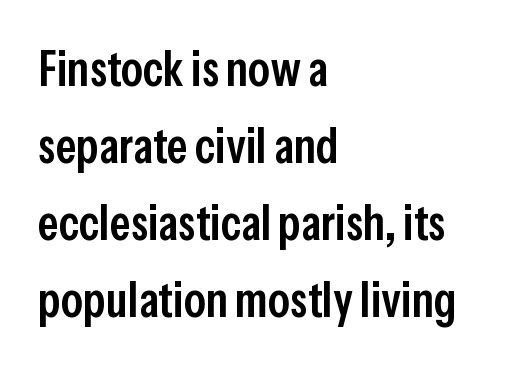
Nothing sits at the stroke ends, so this counts as sans-serif. Does the copy run flush right? No — it runs flush left. Students, observe: this is what conventionally led text looks like. The axis of the letterforms is exactly vertical. These lines are rendered in a variable-pitch font. Underlining? Definitely not there.
